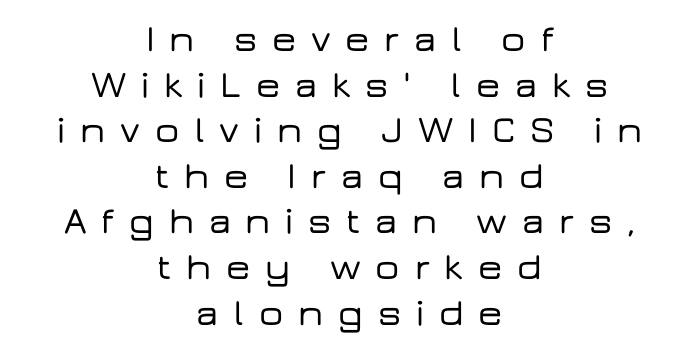
Grotesque or geometric, the face here clearly has no serifs. Looks like regular typesetting: each glyph gets only the width it needs. There is plenty of visible air inserted between adjacent glyphs. These lines stack symmetrically, like a column narrowing and widening about its center. Posture: upright roman. Quick note: underline off.
